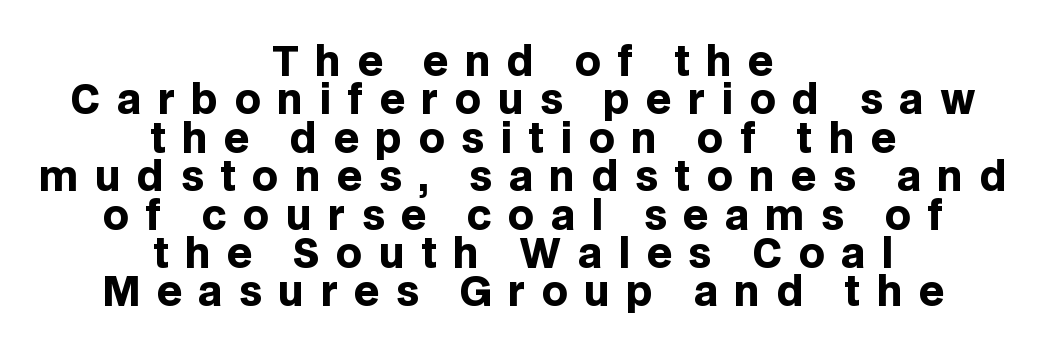
Q: Is the text bold? A: Yes.
Q: Is the text italic (slanted)? A: No, it is upright.
Q: Is the typeface a serif or a sans-serif typeface? A: Sans-serif.
Q: Is the text underlined? A: No.
Q: How is the paragraph aligned? A: Centered.
Q: Is the spacing between letters normal or unusually wide? A: Unusually wide.
Q: Is the spacing between lines tight, normal or loose? A: Tight.
Q: Width (condensed, normal, or wide)? A: Normal.
Q: Stroke contrast? A: Low.
Q: x-height? A: Large.
Q: Monospaced? A: No.
